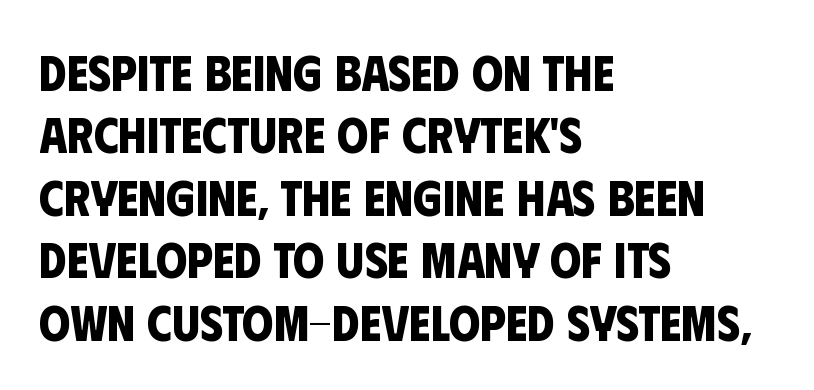
{"serif": "no", "bold": "yes", "weight": "bold", "width": "condensed", "stroke_contrast": "low", "x_height": "large", "monospaced": "no", "underline": "no", "align": "left", "line_spacing": "normal", "line_spacing_ratio": 1.25, "letter_spacing": "normal", "letter_spacing_em": 0.0, "glyph_px": 50}
